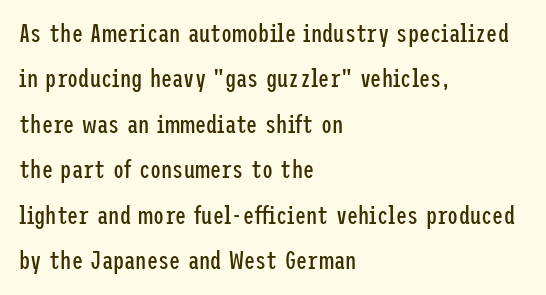
{"italic": "no", "bold": "no", "underline": "no", "align": "left", "line_spacing_ratio": 1.82, "letter_spacing": "normal", "letter_spacing_em": 0.0, "glyph_px": 25}
